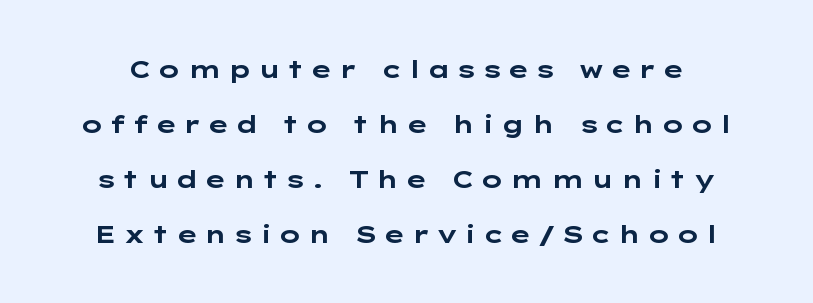
A typesetter would call this leading open, well beyond the default. The horizontal fit of the characters is loose and conspicuously gappy. Style check: upright. Only glyphs here, with clear space below each row. This is heavy type, rendered in bold.
